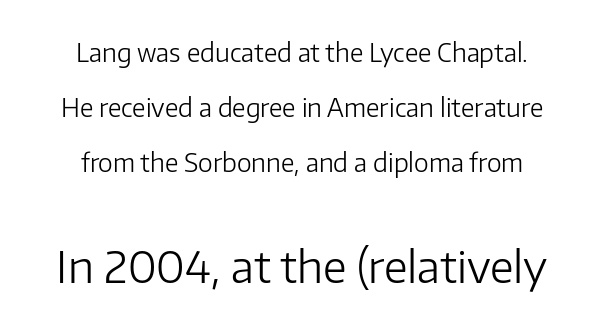
The glyphs are unaccompanied by any horizontal stroke below them. Regarding serifs, this sample does without them. Loosely led — the rows are spread out. Italic? Not at all — the glyphs are vertical. You could not count columns in this text — the font is proportionally spaced. Larger block? The one below; the one above is distinctly smaller.
